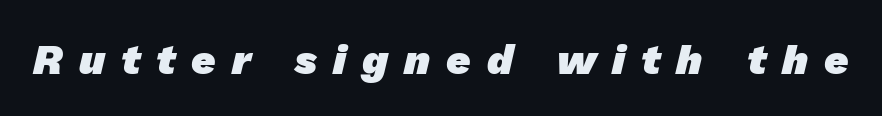
Q: Is the text bold? A: Yes.
Q: Is the typeface a serif or a sans-serif typeface? A: Sans-serif.
Q: Is the text underlined? A: No.
Q: Is the spacing between letters normal or unusually wide? A: Unusually wide.
Q: Width (condensed, normal, or wide)? A: Normal.
Q: Stroke contrast? A: Low.
Q: x-height? A: Medium.
Q: Monospaced? A: No.
